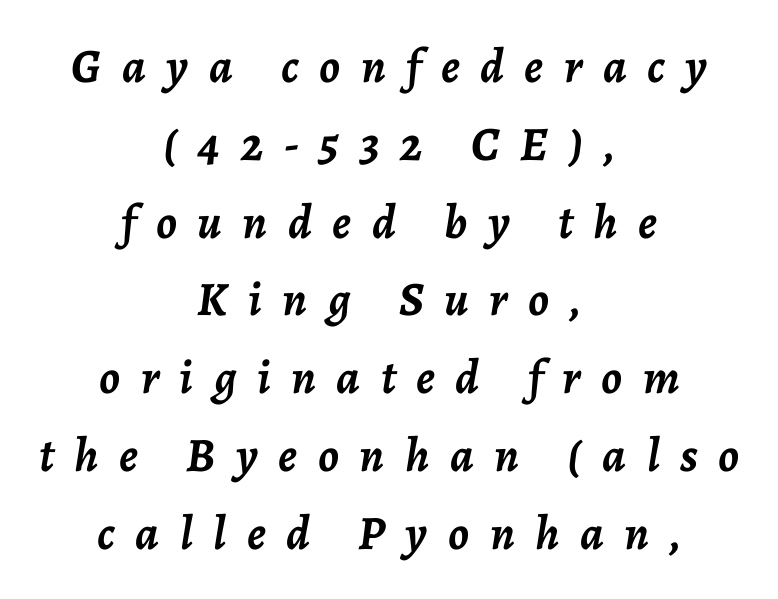
The image shows 48 px semibold type, italic (leaning right); set centered, normal line spacing (1.62x), unusually wide letter spacing (+0.43 em), not underlined; low stroke contrast and a medium x-height.
